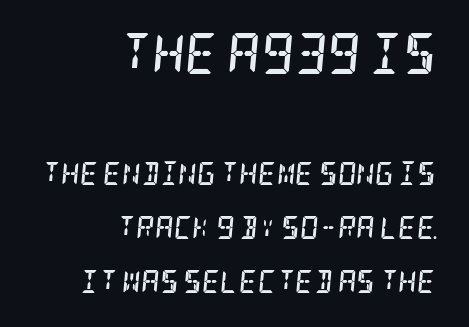
Q: Is the text bold? A: Yes.
Q: Is the text italic (slanted)? A: Yes, it leans right by about 5 degrees.
Q: Is the typeface a serif or a sans-serif typeface? A: Serif.
Q: Is the text underlined? A: No.
Q: How is the paragraph aligned? A: Right-aligned.
Q: Is the spacing between letters normal or unusually wide? A: Normal.
Q: Is the spacing between lines tight, normal or loose? A: Loose.
Q: Which block of text is set in a larger size, the first (top) or the second (bottom)? A: The first (top) one.
Q: Width (condensed, normal, or wide)? A: Condensed.
Q: Stroke contrast? A: Low.
Q: x-height? A: Large.
